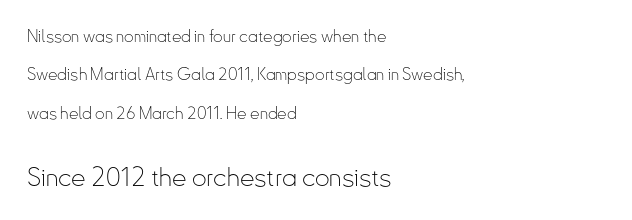
{"italic": "no", "bold": "no", "underline": "no", "align": "left", "line_spacing": "loose", "line_spacing_ratio": 2.26, "letter_spacing": "normal", "letter_spacing_em": 0.0, "larger_block": "second", "size_ratio": 1.53, "glyph_px": 26}
